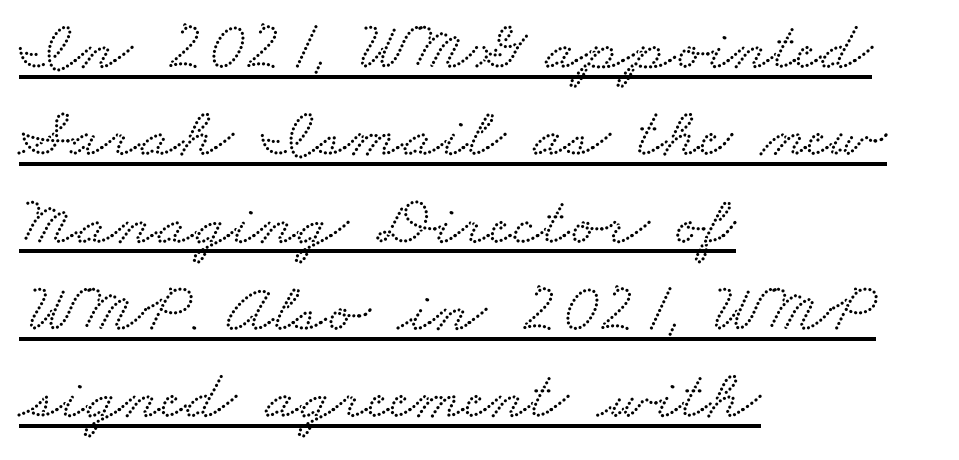
Q: Is the text underlined? A: Yes.
Q: How is the paragraph aligned? A: Left-aligned.
Q: Is the spacing between letters normal or unusually wide? A: Normal.
Q: Width (condensed, normal, or wide)? A: Wide.
Q: Stroke contrast? A: Low.
Q: x-height? A: Small.
Q: Monospaced? A: No.
